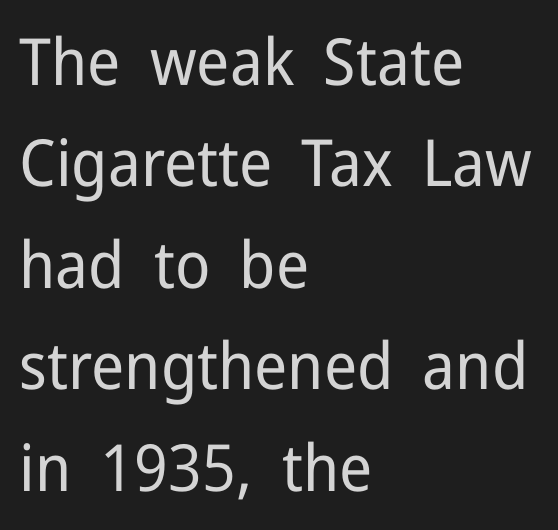
It's the straight-up-and-down kind of type. Check the space under the baseline: it is left empty. The letterforms sit shoulder to shoulder at normal distance. The setting favours the left margin, as ordinary paragraphs usually do.
